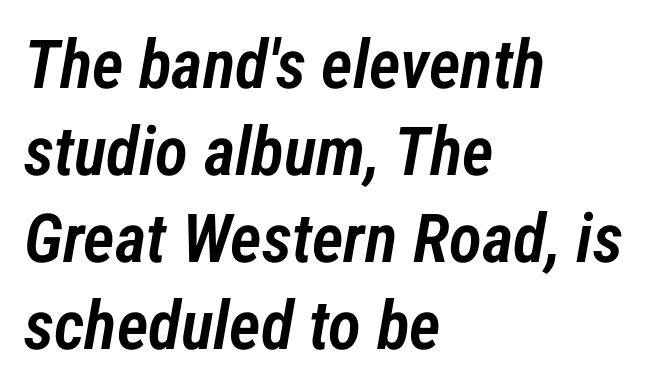
The image shows 68 px semibold, condensed type, italic (leaning right); set left-aligned, normal line spacing (1.28x), normal letter spacing, not underlined; low stroke contrast and a medium x-height.
